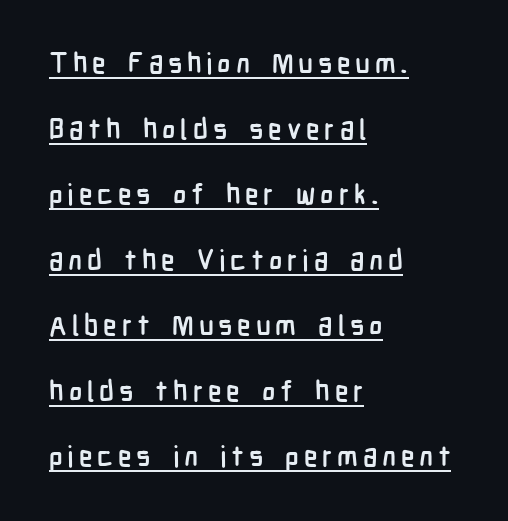
Q: Is the text bold? A: Yes.
Q: Is the text italic (slanted)? A: No, it is upright.
Q: Is the typeface a serif or a sans-serif typeface? A: Sans-serif.
Q: Is the text underlined? A: Yes.
Q: How is the paragraph aligned? A: Left-aligned.
Q: Is the spacing between lines tight, normal or loose? A: Loose.
Q: Width (condensed, normal, or wide)? A: Condensed.
Q: Stroke contrast? A: Low.
Q: x-height? A: Medium.
Q: Monospaced? A: No.
